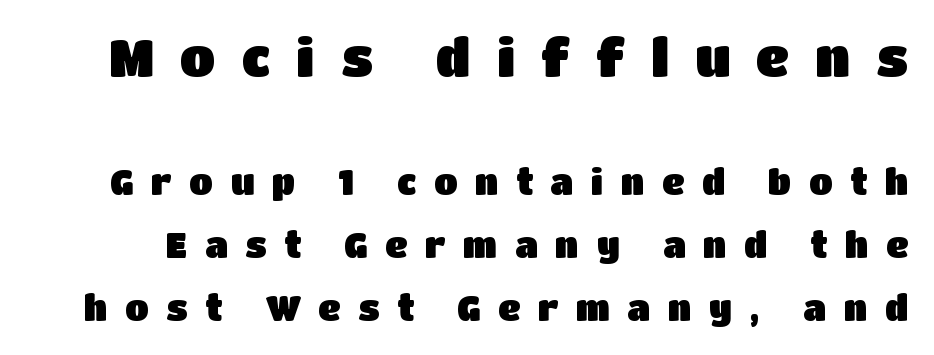
The image shows 52 px sans-serif type, upright; set line spacing 1.8x, unusually wide letter spacing (+0.5 em), not underlined; the first (top) block is 1.49x larger; low stroke contrast and a large x-height.
